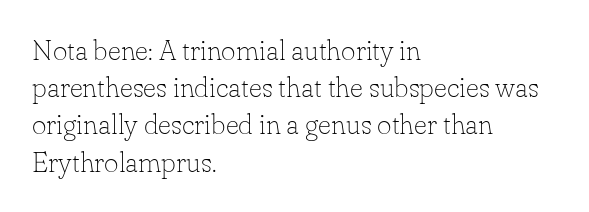
Descender tails drop into unmarked territory. Students, note that the glyphs here touch the page at normal intervals. Each line starts at the same left margin while the right side varies. These lines sit exactly where default settings would place them. The typography opts for an upright posture over an oblique one. The typesetting does not lean heavy: it is not bold.
